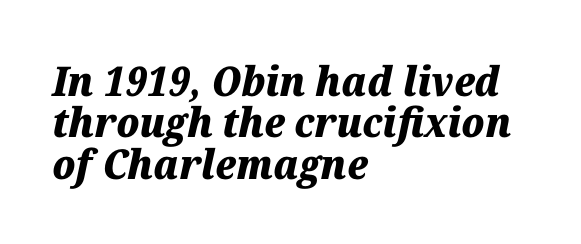
{"italic": "yes", "lean": "right", "slant_degrees": 12, "bold": "yes", "weight": "heavy", "width": "normal", "stroke_contrast": "medium", "x_height": "medium", "monospaced": "no", "underline": "no", "align": "left", "line_spacing": "tight", "line_spacing_ratio": 1.01, "letter_spacing": "normal", "letter_spacing_em": 0.0, "glyph_px": 41}
